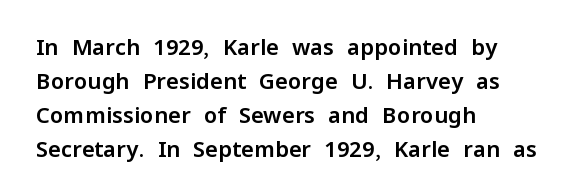
Q: Is the text italic (slanted)? A: No, it is upright.
Q: Is the text underlined? A: No.
Q: How is the paragraph aligned? A: Left-aligned.
Q: Is the spacing between letters normal or unusually wide? A: Normal.
Q: Is the spacing between lines tight, normal or loose? A: Normal.
